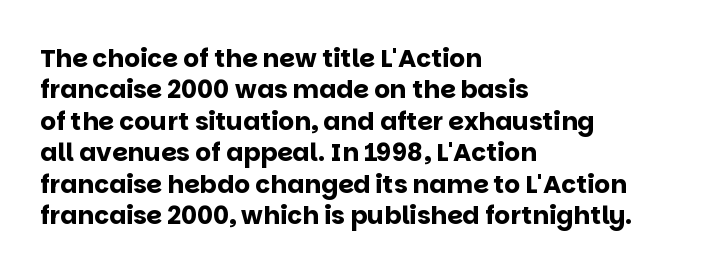
Horizontal alignment here is leftward, the default for most running prose. These lines were composed using upright roman letters. Quick note: underline off. Words appear dense and cohesive because spacing is normal. Honestly, the row spacing looks completely unremarkable. Heft: maximum for text — a bold.
